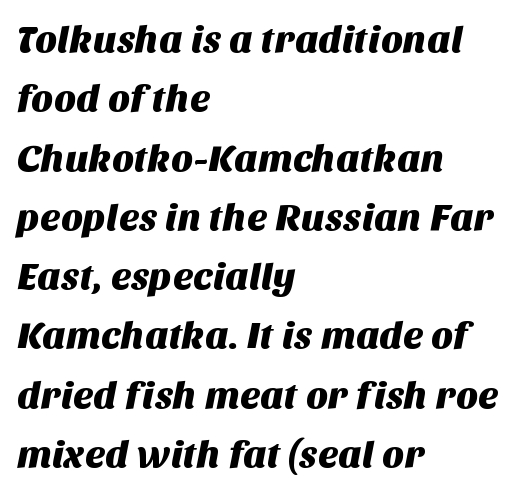
This sample uses a sans-serif face. No extra tracking has been applied to these lines. The rendering uses a moderate line-height, typical for paragraphs. The strip under each line holds only bare page. Alignment: flush left. Note the varied advance widths — an 'i' is clearly narrower than an 'm'.
